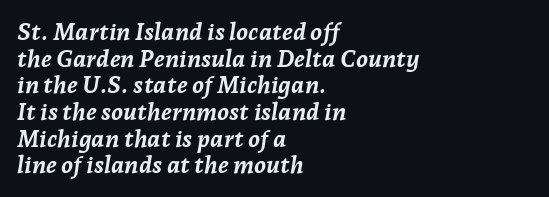
Q: Is the text bold? A: Yes.
Q: Is the text italic (slanted)? A: Yes, it leans right by about 7 degrees.
Q: Is the text underlined? A: No.
Q: How is the paragraph aligned? A: Left-aligned.
Q: Is the spacing between letters normal or unusually wide? A: Normal.
Q: Is the spacing between lines tight, normal or loose? A: Tight.
